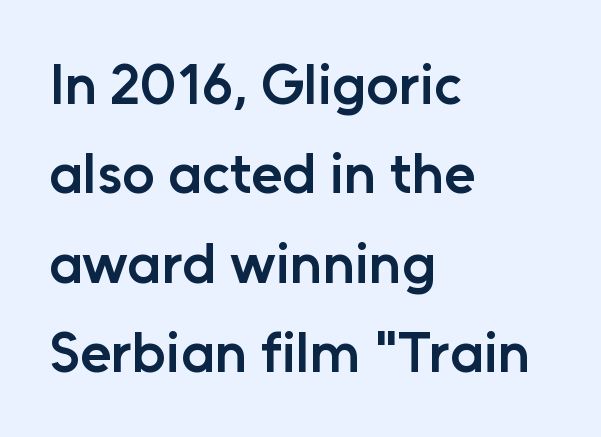
The image shows 57 px semibold sans-serif type, upright; set left-aligned, normal line spacing (1.57x), normal letter spacing, not underlined; low stroke contrast and a medium x-height.
